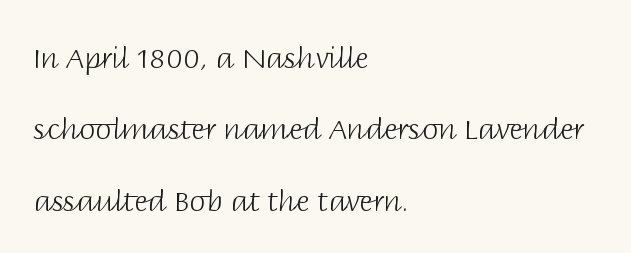
{"serif": "no", "italic": "no", "bold": "no", "weight": "light", "width": "normal", "stroke_contrast": "low", "x_height": "large", "monospaced": "no", "underline": "no", "align": "left", "line_spacing": "loose", "line_spacing_ratio": 2.46, "letter_spacing": "normal", "letter_spacing_em": 0.0, "glyph_px": 29}
